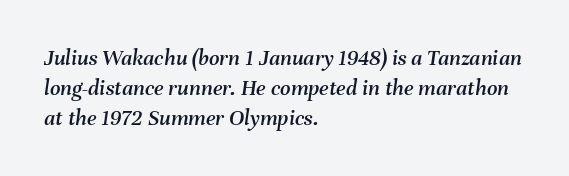
The image shows 23 px text type, italic (leaning right); set left-aligned, normal line spacing (1.3x), normal letter spacing, not underlined.
